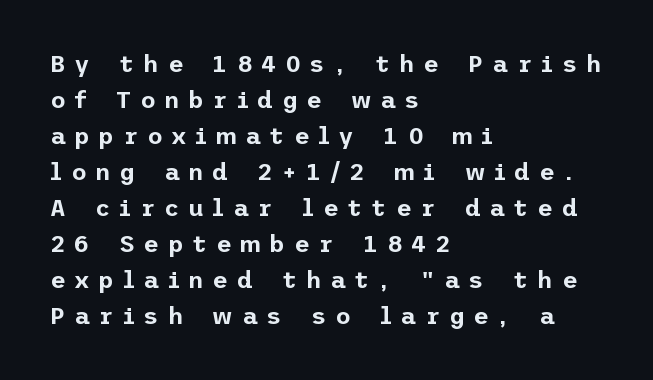
Q: Is the text italic (slanted)? A: No, it is upright.
Q: Is the text underlined? A: No.
Q: How is the paragraph aligned? A: Left-aligned.
Q: Is the spacing between letters normal or unusually wide? A: Unusually wide.
Q: Is the spacing between lines tight, normal or loose? A: Normal.
